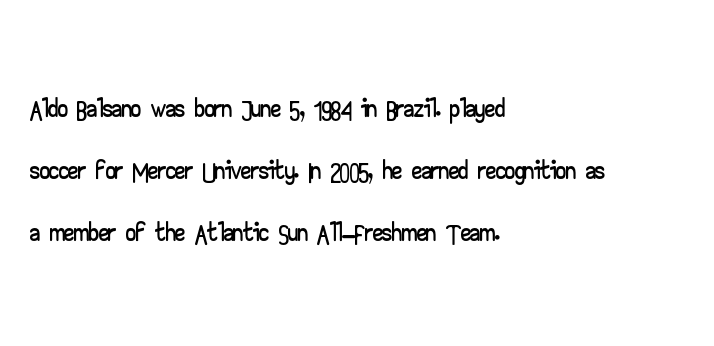
Q: Is the text italic (slanted)? A: No, it is upright.
Q: Is the typeface a serif or a sans-serif typeface? A: Sans-serif.
Q: Is the text underlined? A: No.
Q: How is the paragraph aligned? A: Left-aligned.
Q: Is the spacing between letters normal or unusually wide? A: Normal.
Q: Is the spacing between lines tight, normal or loose? A: Normal.
Q: Width (condensed, normal, or wide)? A: Wide.
Q: Stroke contrast? A: Low.
Q: x-height? A: Small.
Q: Monospaced? A: No.
